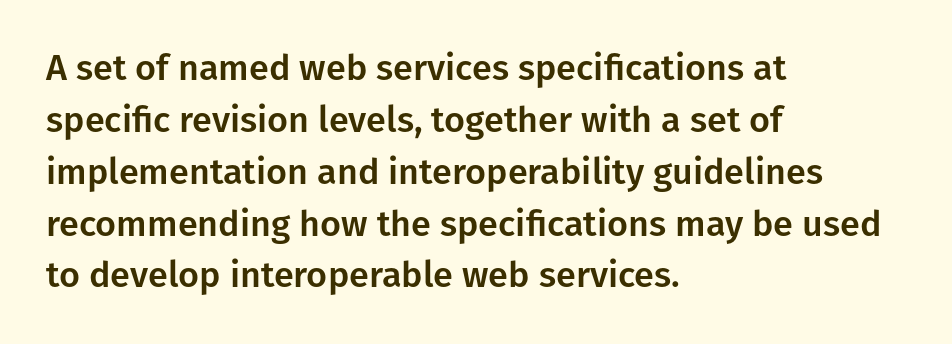
{"serif": "no", "italic": "no", "width": "normal", "stroke_contrast": "low", "x_height": "medium", "monospaced": "no", "underline": "no", "align": "left", "line_spacing": "normal", "line_spacing_ratio": 1.44, "letter_spacing": "normal", "letter_spacing_em": 0.0, "glyph_px": 36}
